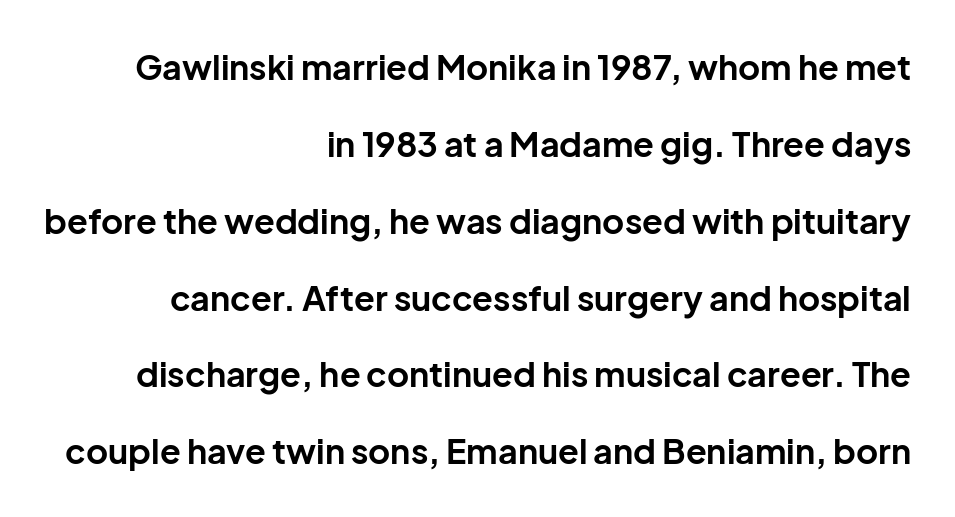
The image shows 34 px bold sans-serif type, upright; set right-aligned, loose line spacing (2.26x), normal letter spacing, not underlined; low stroke contrast and a medium x-height.
